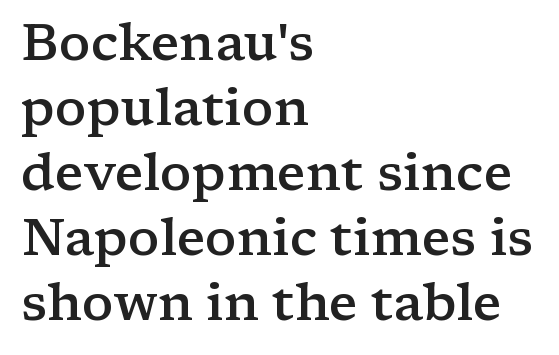
The image shows 52 px semibold, wide serif type, upright; set left-aligned, normal line spacing (1.25x), normal letter spacing, not underlined; low stroke contrast and a medium x-height.
